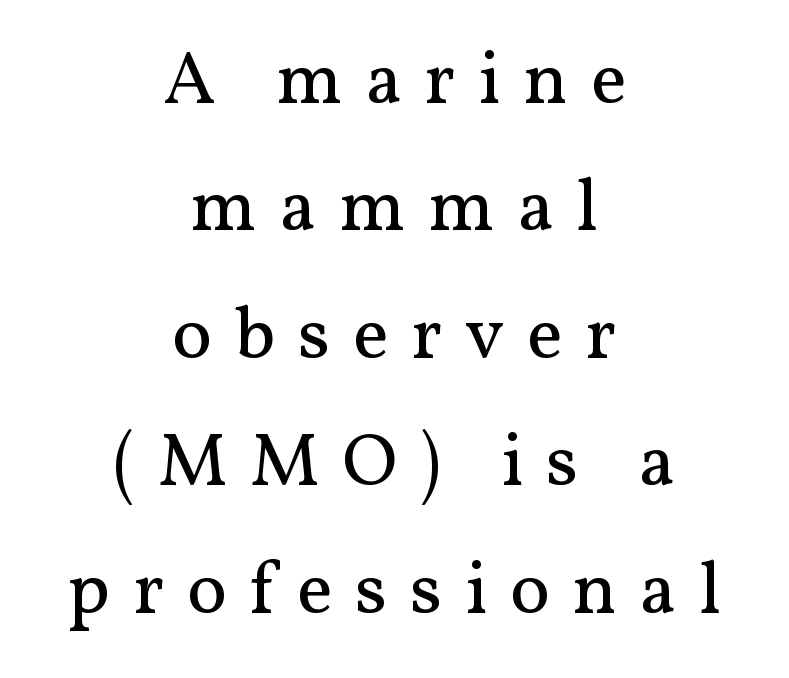
Q: Is the text bold? A: No.
Q: Is the text italic (slanted)? A: No, it is upright.
Q: Is the typeface a serif or a sans-serif typeface? A: Serif.
Q: Is the text underlined? A: No.
Q: How is the paragraph aligned? A: Centered.
Q: Is the spacing between letters normal or unusually wide? A: Unusually wide.
Q: Is the spacing between lines tight, normal or loose? A: Normal.
Q: Width (condensed, normal, or wide)? A: Normal.
Q: Stroke contrast? A: Medium.
Q: x-height? A: Medium.
Q: Monospaced? A: No.
